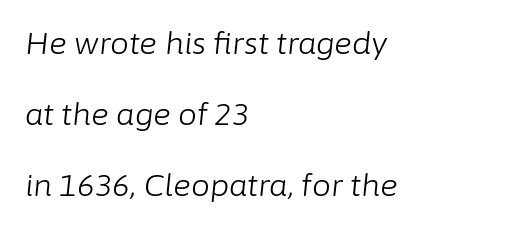
Lines of text with bare space underneath. The face used here is proportionally spaced, like ordinary book or web type. Weight: in the light-to-regular range. The rendering anchors every line to the left-hand side.
